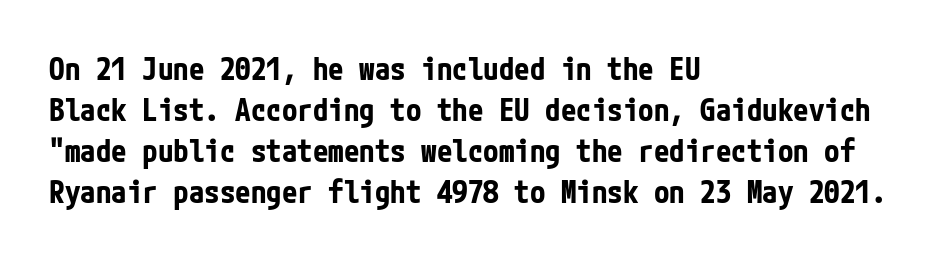
Q: Is the text bold? A: Yes.
Q: Is the text italic (slanted)? A: No, it is upright.
Q: Is the typeface a serif or a sans-serif typeface? A: Sans-serif.
Q: Is the text underlined? A: No.
Q: How is the paragraph aligned? A: Left-aligned.
Q: Is the spacing between letters normal or unusually wide? A: Normal.
Q: Is the spacing between lines tight, normal or loose? A: Normal.
Q: Width (condensed, normal, or wide)? A: Condensed.
Q: Stroke contrast? A: Low.
Q: x-height? A: Medium.
